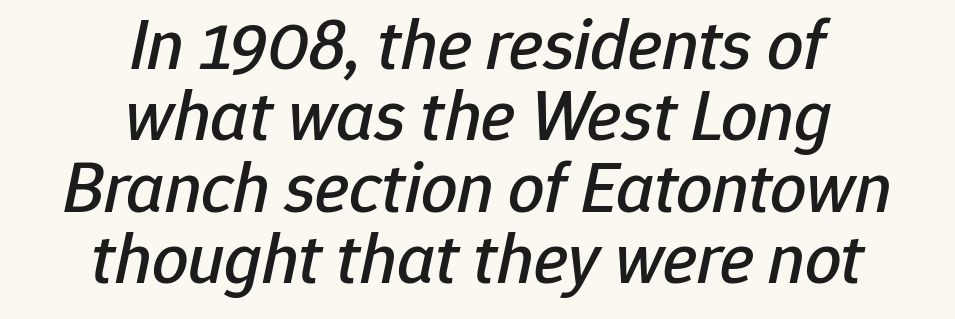
The image shows 72 px text type, italic (leaning right); set centered, tight line spacing (0.99x), normal letter spacing, not underlined; low stroke contrast and a medium x-height.
